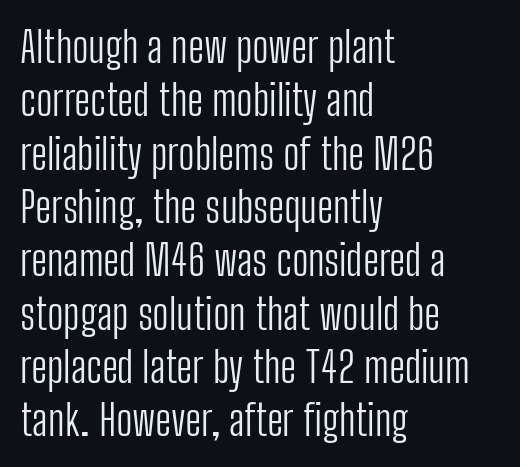
Q: Is the text bold? A: No.
Q: Is the text italic (slanted)? A: No, it is upright.
Q: Is the typeface a serif or a sans-serif typeface? A: Sans-serif.
Q: Is the text underlined? A: No.
Q: How is the paragraph aligned? A: Left-aligned.
Q: Is the spacing between letters normal or unusually wide? A: Normal.
Q: Width (condensed, normal, or wide)? A: Condensed.
Q: Stroke contrast? A: Low.
Q: x-height? A: Medium.
Q: Monospaced? A: No.
